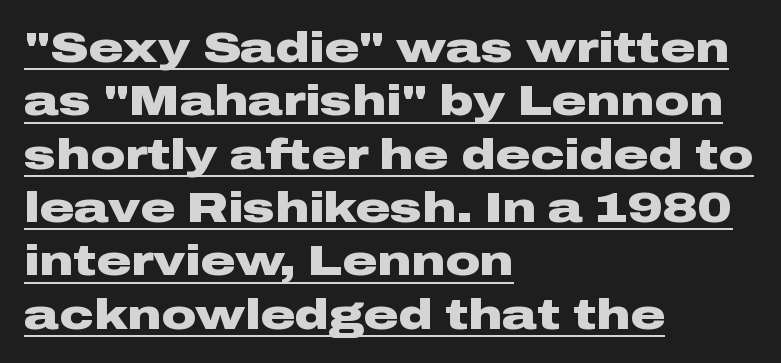
These lines stack with their left ends in a neat column. The string is rendered with underlining switched on. Spacing verdict: proportional, widths tailored to each character. You can tell it's not italic because the verticals are truly vertical. Words appear dense and cohesive because spacing is normal. Serif or sans? Sans — the stroke terminals are bare.
